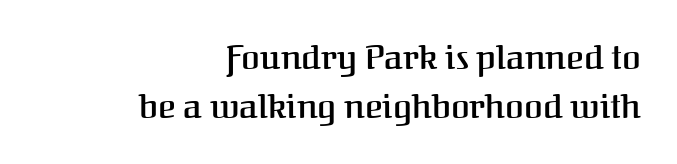
The image shows 34 px semibold serif type, upright; set right-aligned, normal line spacing (1.44x), normal letter spacing, not underlined; medium stroke contrast and a medium x-height.
